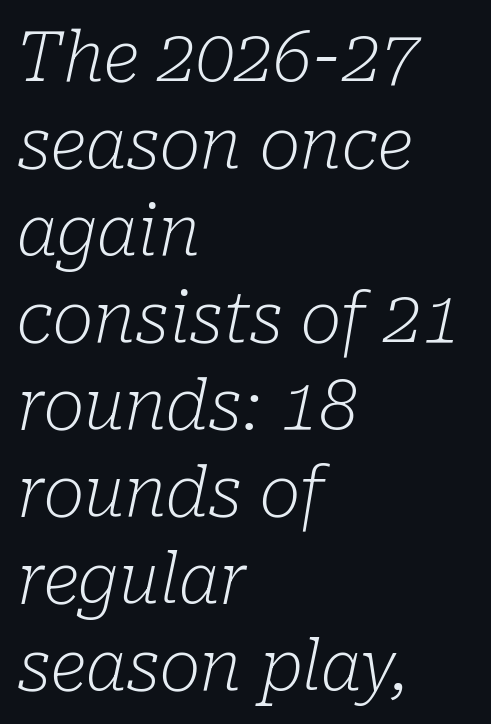
The image shows 69 px light serif type, italic (leaning right); set left-aligned, normal line spacing (1.26x), normal letter spacing, not underlined; low stroke contrast and a medium x-height.
